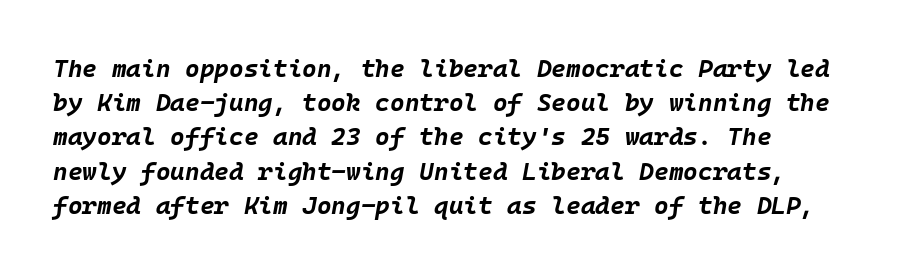
The image shows 25 px bold type, italic (leaning right); set left-aligned, normal line spacing (1.37x), normal letter spacing, not underlined.
